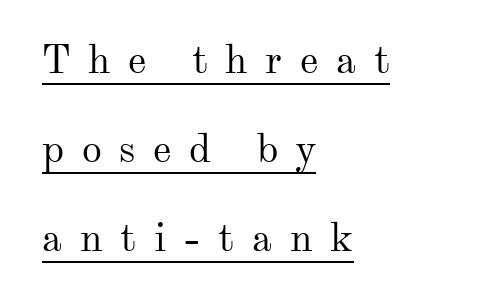
This is the regular roman posture of the typeface. The tracking jumps out immediately: characters are airy and widely separated. Notice the wide empty band between every row — that's loose leading. The letterforms sit at book weight or below.
